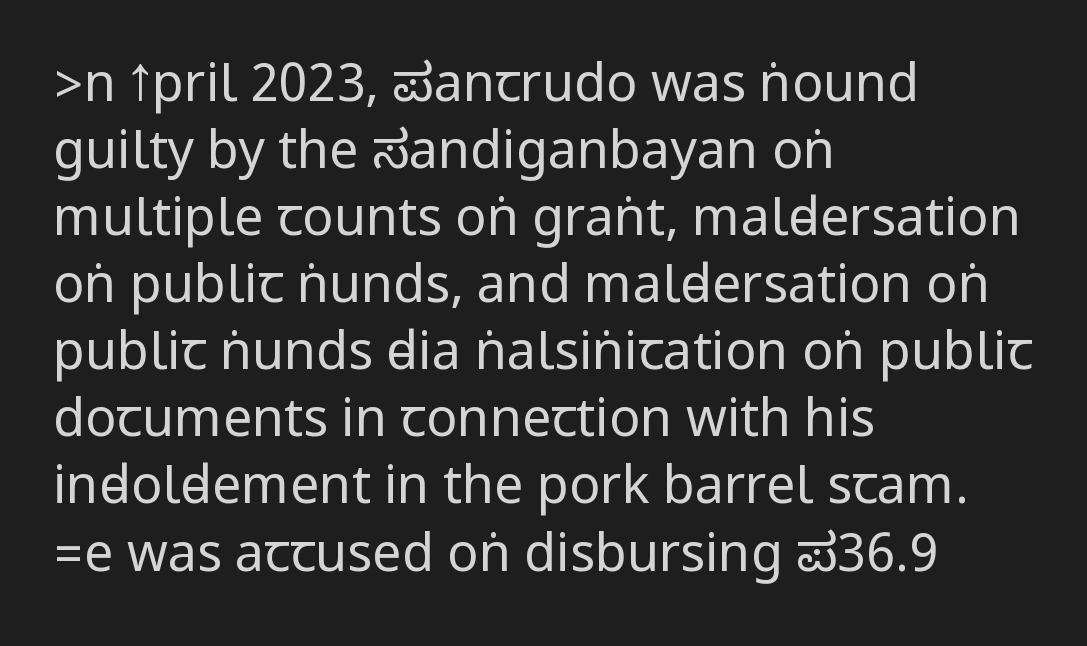
{"serif": "no", "italic": "no", "bold": "no", "weight": "regular", "width": "condensed", "stroke_contrast": "low", "underline": "no", "align": "left", "line_spacing": "normal", "line_spacing_ratio": 1.29, "letter_spacing": "normal", "letter_spacing_em": 0.0, "glyph_px": 52}
